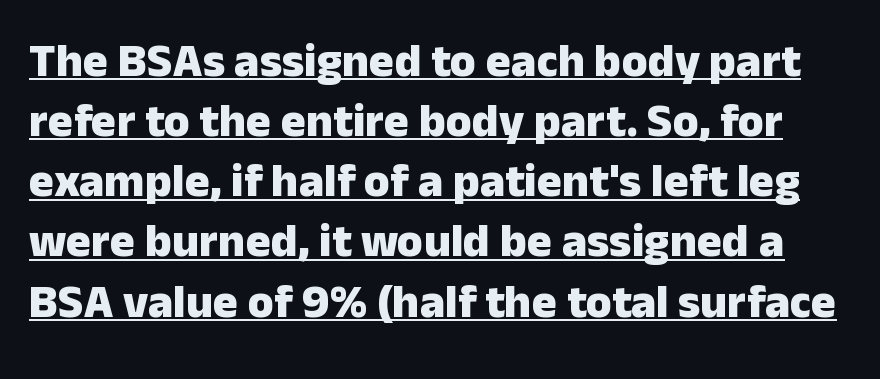
The image shows 47 px heavy sans-serif type, upright; set normal line spacing (1.28x), normal letter spacing, underlined; low stroke contrast and a medium x-height.
